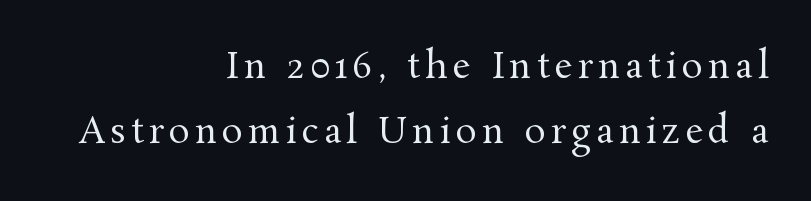
The image shows 35 px regular-weight serif type, upright; set right-aligned, line spacing 1.85x, not underlined; medium stroke contrast and a medium x-height.
